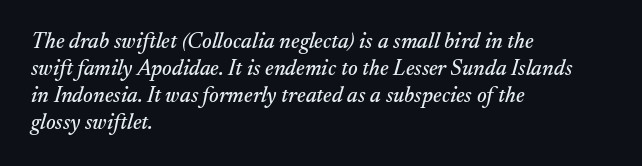
Posture: slanted. All the whitespace from short lines collects on the right. Letters rest on an invisible, unmarked baseline. Tracking value appears to be zero — textbook default spacing.
